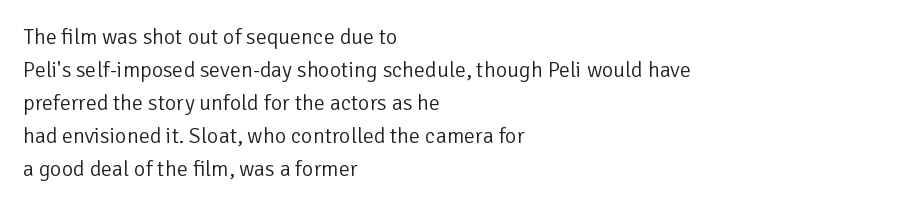
{"italic": "no", "bold": "no", "underline": "no", "align": "left", "line_spacing": "normal", "line_spacing_ratio": 1.5, "letter_spacing": "normal", "letter_spacing_em": 0.0, "glyph_px": 22}
